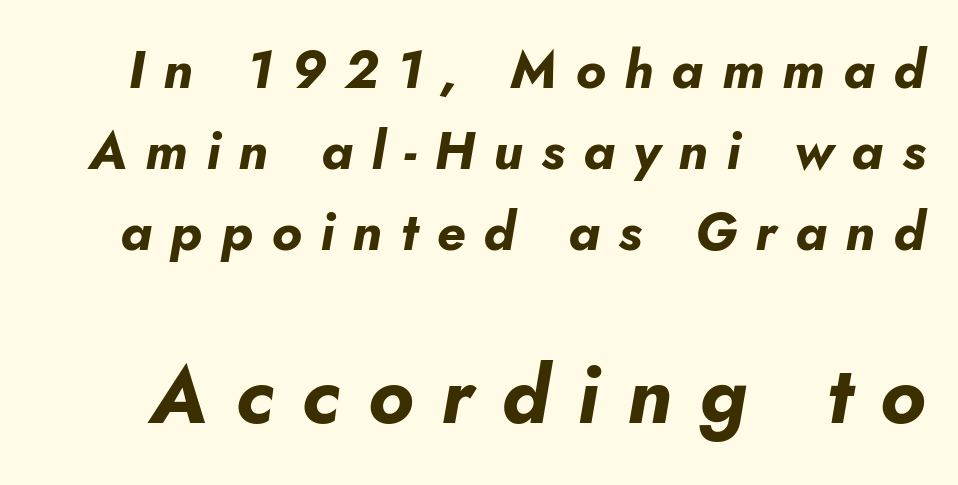
Plain, unruled lines of type. There's an unmistakable incline to the writing here. Type size steps up from the first block to the second. Characters follow at a spacing far wider than the type designer built in.
